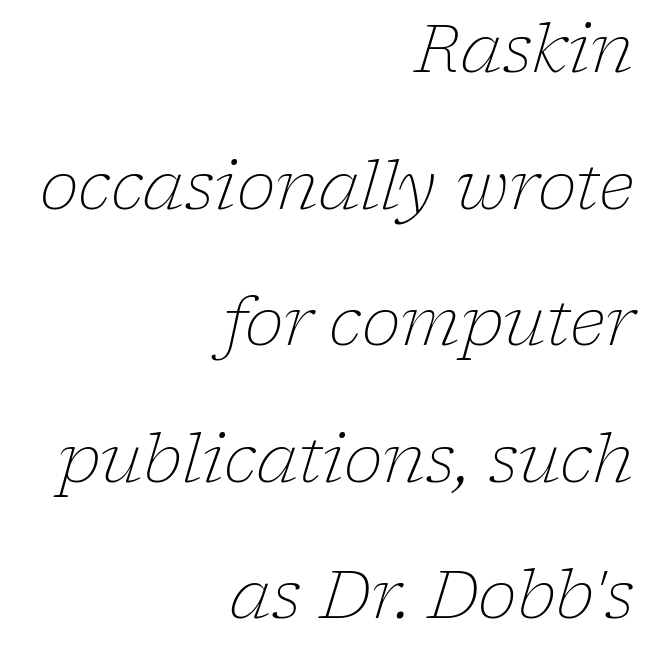
The image shows 66 px light serif type, italic (leaning right); set right-aligned, loose line spacing (2.07x), normal letter spacing, not underlined; low stroke contrast and a medium x-height.
